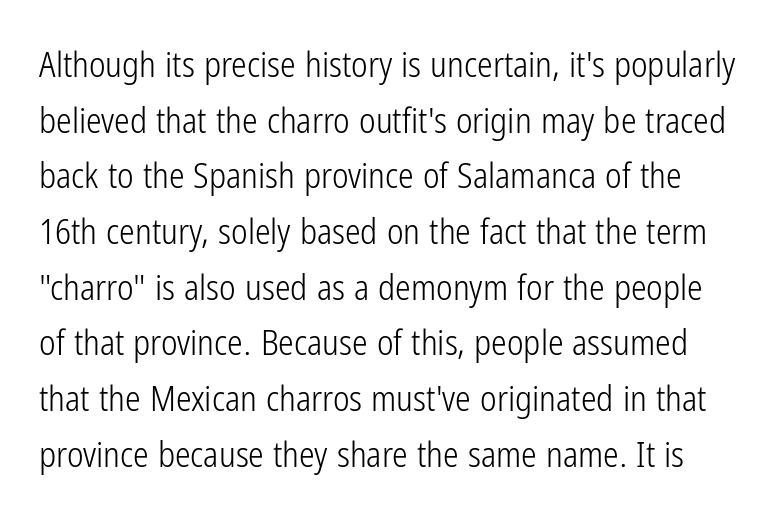
Q: Is the text bold? A: No.
Q: Is the text italic (slanted)? A: No, it is upright.
Q: Is the typeface a serif or a sans-serif typeface? A: Sans-serif.
Q: Is the text underlined? A: No.
Q: Is the spacing between letters normal or unusually wide? A: Normal.
Q: Is the spacing between lines tight, normal or loose? A: Normal.
Q: Width (condensed, normal, or wide)? A: Condensed.
Q: Stroke contrast? A: Low.
Q: x-height? A: Medium.
Q: Monospaced? A: No.
